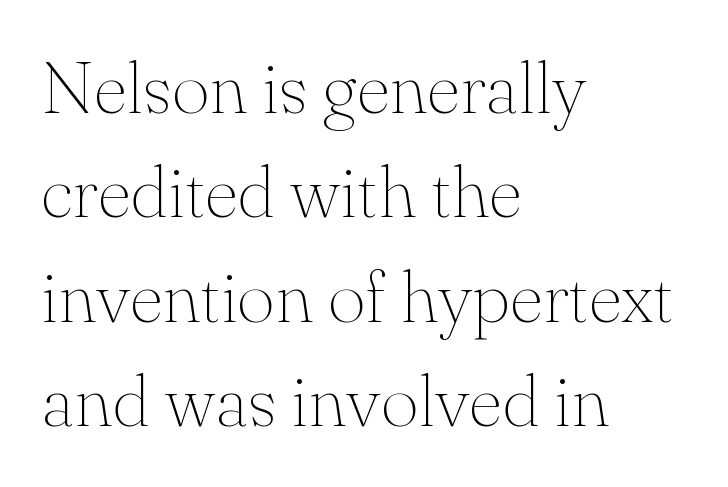
Q: Is the text bold? A: No.
Q: Is the text italic (slanted)? A: No, it is upright.
Q: Is the typeface a serif or a sans-serif typeface? A: Serif.
Q: Is the text underlined? A: No.
Q: How is the paragraph aligned? A: Left-aligned.
Q: Is the spacing between letters normal or unusually wide? A: Normal.
Q: Is the spacing between lines tight, normal or loose? A: Normal.
Q: Width (condensed, normal, or wide)? A: Normal.
Q: Stroke contrast? A: Medium.
Q: x-height? A: Small.
Q: Monospaced? A: No.
